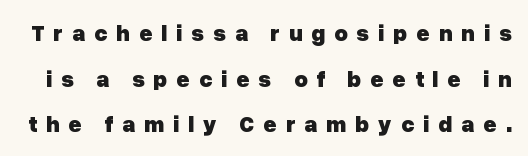
The image shows 23 px bold type, upright; set loose line spacing (1.98x), unusually wide letter spacing (+0.38 em), not underlined.
